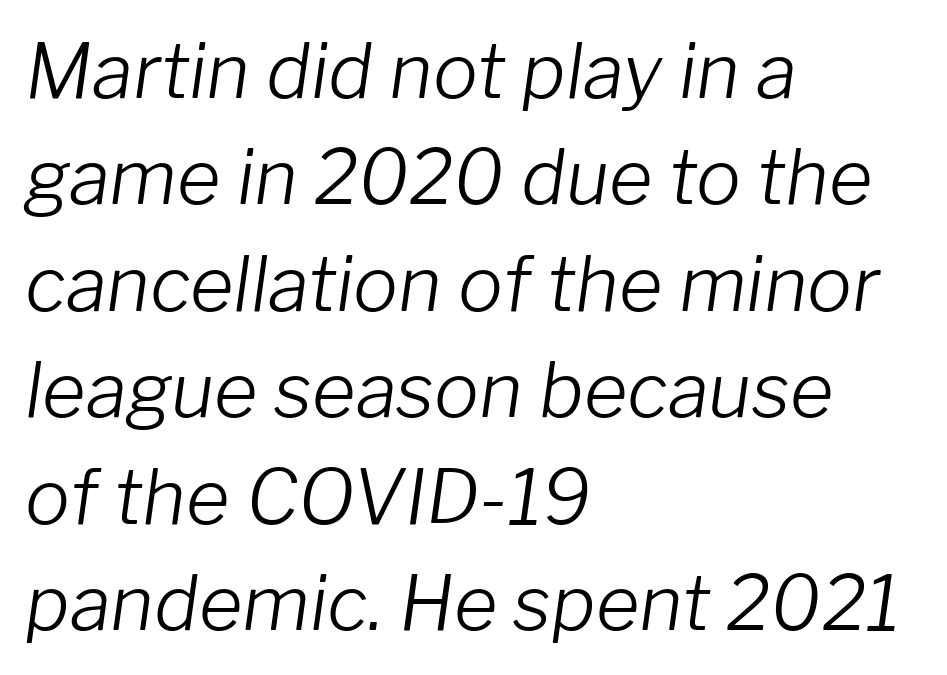
Q: Is the text bold? A: No.
Q: Is the text italic (slanted)? A: Yes, it leans right by about 8 degrees.
Q: Is the text underlined? A: No.
Q: How is the paragraph aligned? A: Left-aligned.
Q: Is the spacing between letters normal or unusually wide? A: Normal.
Q: Is the spacing between lines tight, normal or loose? A: Normal.
Q: Width (condensed, normal, or wide)? A: Normal.
Q: Stroke contrast? A: Low.
Q: x-height? A: Medium.
Q: Monospaced? A: No.
